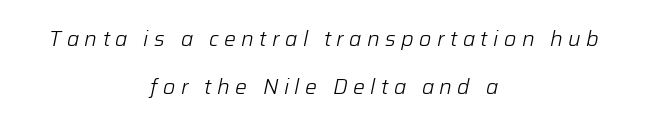
Q: Is the text bold? A: No.
Q: Is the text italic (slanted)? A: Yes, it leans right by about 12 degrees.
Q: Is the text underlined? A: No.
Q: How is the paragraph aligned? A: Centered.
Q: Is the spacing between letters normal or unusually wide? A: Unusually wide.
Q: Is the spacing between lines tight, normal or loose? A: Loose.
